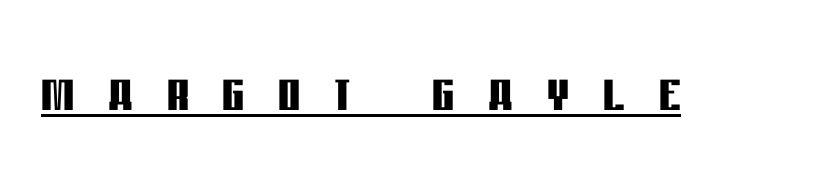
Q: Is the text bold? A: Yes.
Q: Is the text italic (slanted)? A: No, it is upright.
Q: Is the typeface a serif or a sans-serif typeface? A: Sans-serif.
Q: Is the text underlined? A: Yes.
Q: Is the spacing between letters normal or unusually wide? A: Unusually wide.
Q: Width (condensed, normal, or wide)? A: Condensed.
Q: Stroke contrast? A: Low.
Q: x-height? A: Large.
Q: Monospaced? A: No.
